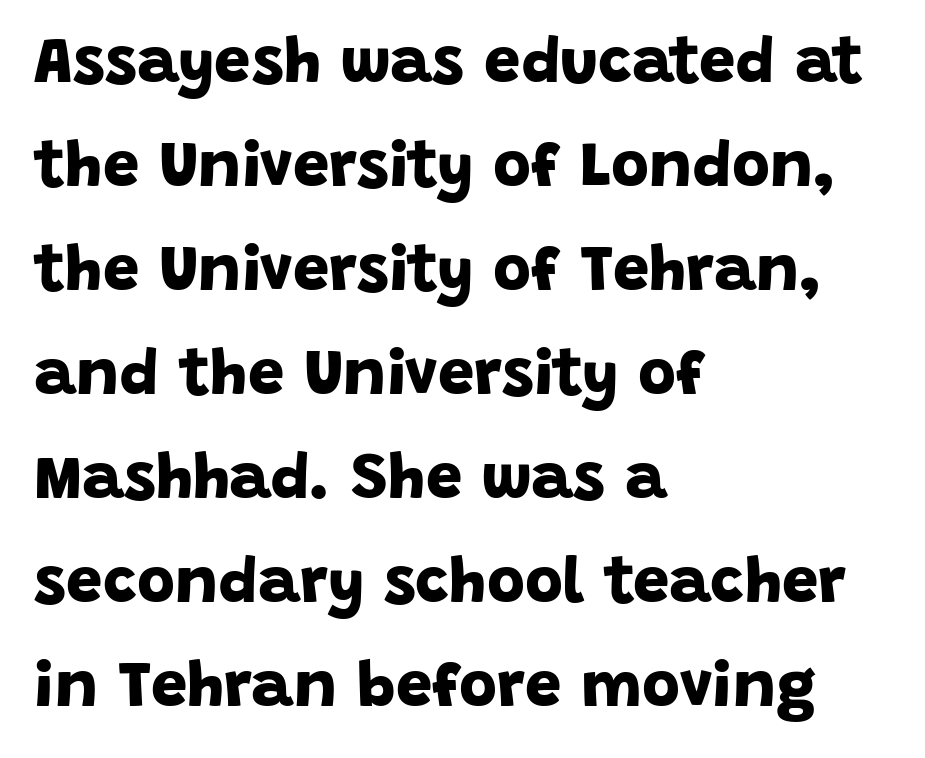
The image shows 65 px bold sans-serif type; set left-aligned, normal line spacing (1.6x), normal letter spacing, not underlined; low stroke contrast and a large x-height.
